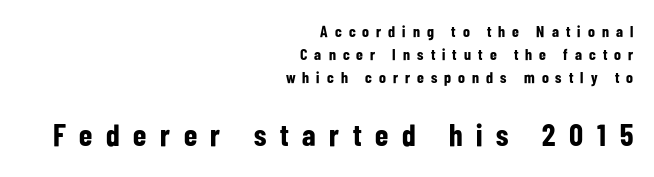
Quick note: not italic, upright. Layout note: lines flush right. Spacing between characters has been opened up far beyond the box default. If you measured baseline to baseline, you'd find a middling distance.
